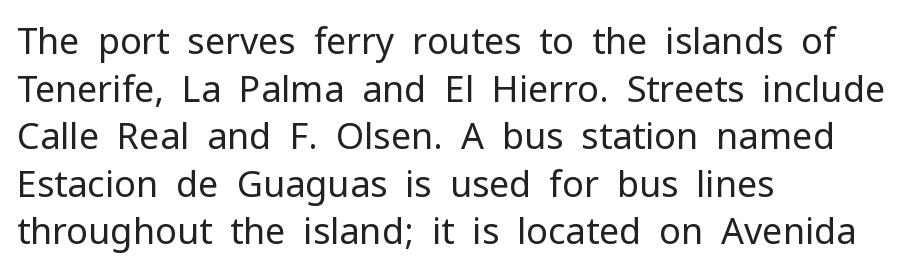
{"serif": "no", "italic": "no", "bold": "no", "weight": "regular", "width": "normal", "stroke_contrast": "low", "x_height": "medium", "monospaced": "no", "underline": "no", "align": "left", "line_spacing": "normal", "line_spacing_ratio": 1.32, "letter_spacing": "normal", "letter_spacing_em": 0.0, "glyph_px": 36}
